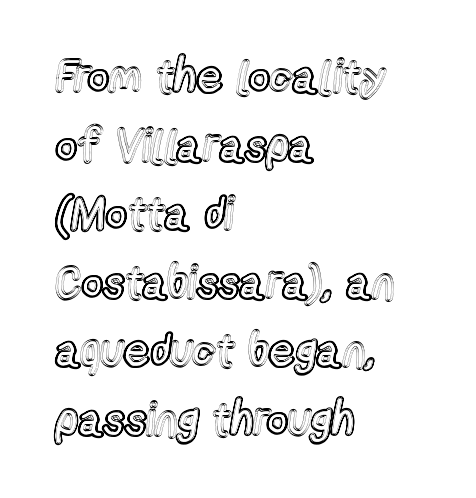
Does the copy run flush right? No — it runs flush left. Baseline-to-baseline distance is the conventional proportion of letter height. These lines keep a tight, regular rhythm from letter to letter. Spacing verdict: proportional, widths tailored to each character. Glance below the letters and you will spot only blank space.
